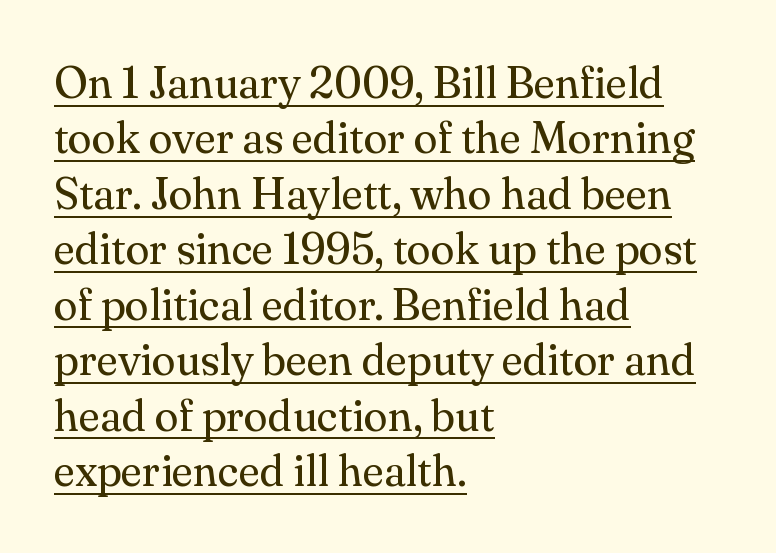
{"serif": "yes", "italic": "no", "bold": "no", "weight": "regular", "width": "normal", "stroke_contrast": "medium", "x_height": "small", "monospaced": "no", "underline": "yes", "align": "left", "line_spacing": "normal", "line_spacing_ratio": 1.26, "letter_spacing": "normal", "letter_spacing_em": 0.0, "glyph_px": 44}
